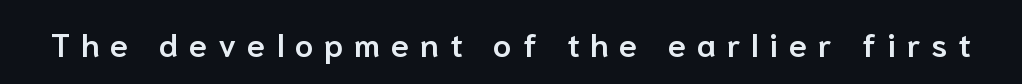
{"serif": "no", "italic": "no", "bold": "semi", "weight": "semibold", "width": "normal", "stroke_contrast": "low", "x_height": "medium", "monospaced": "no", "underline": "no", "letter_spacing": "wide", "letter_spacing_em": 0.33, "glyph_px": 33}
